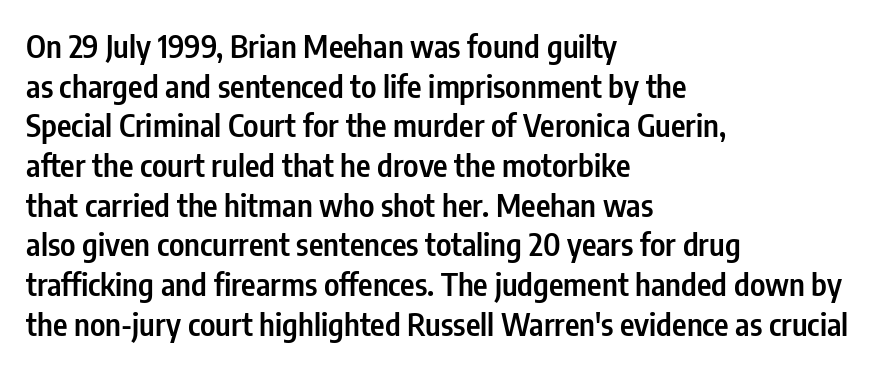
The image shows 31 px semibold, condensed sans-serif type, upright; set left-aligned, normal line spacing (1.28x), normal letter spacing, not underlined; low stroke contrast and a medium x-height.
